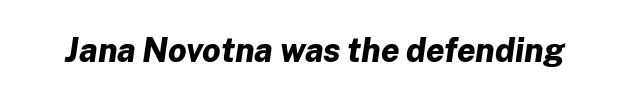
Q: Is the text bold? A: Yes.
Q: Is the text italic (slanted)? A: Yes, it leans right by about 8 degrees.
Q: Is the text underlined? A: No.
Q: Is the spacing between letters normal or unusually wide? A: Normal.
Q: Width (condensed, normal, or wide)? A: Normal.
Q: Stroke contrast? A: Low.
Q: x-height? A: Medium.
Q: Monospaced? A: No.
